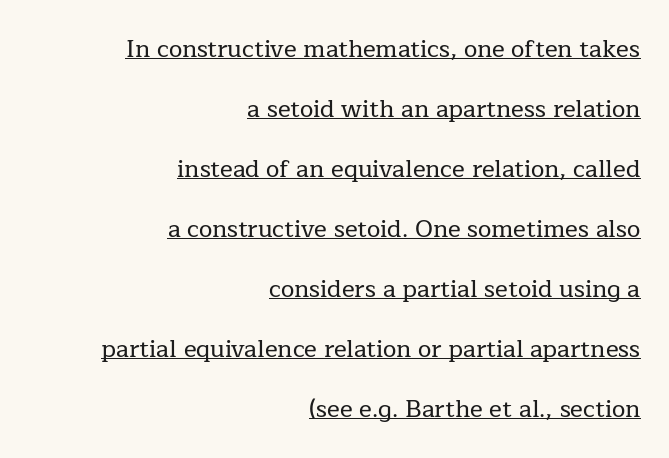
Q: Is the text italic (slanted)? A: No, it is upright.
Q: Is the text underlined? A: Yes.
Q: How is the paragraph aligned? A: Right-aligned.
Q: Is the spacing between letters normal or unusually wide? A: Normal.
Q: Is the spacing between lines tight, normal or loose? A: Loose.
